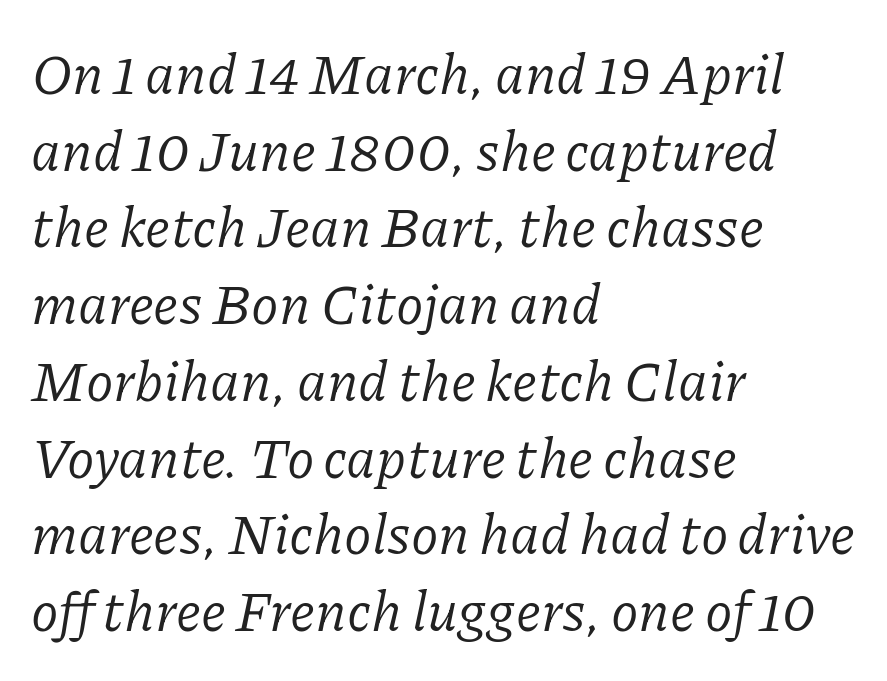
The image shows 56 px regular-weight serif type, italic (leaning right); set left-aligned, normal line spacing (1.37x), normal letter spacing, not underlined; low stroke contrast and a medium x-height.
